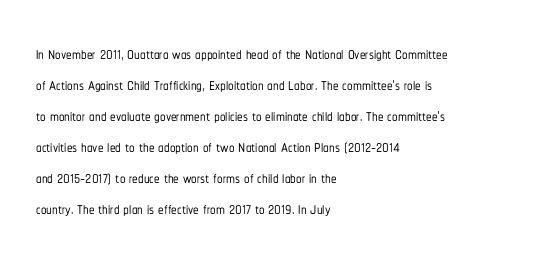
{"italic": "no", "underline": "no", "align": "left", "line_spacing": "normal", "line_spacing_ratio": 1.41, "letter_spacing": "normal", "letter_spacing_em": 0.0, "glyph_px": 22}
